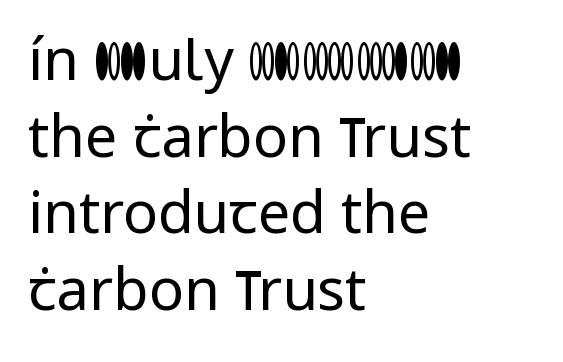
The image shows 58 px regular-weight sans-serif type, upright; set left-aligned, normal line spacing (1.32x), normal letter spacing, not underlined; low stroke contrast and a medium x-height.
